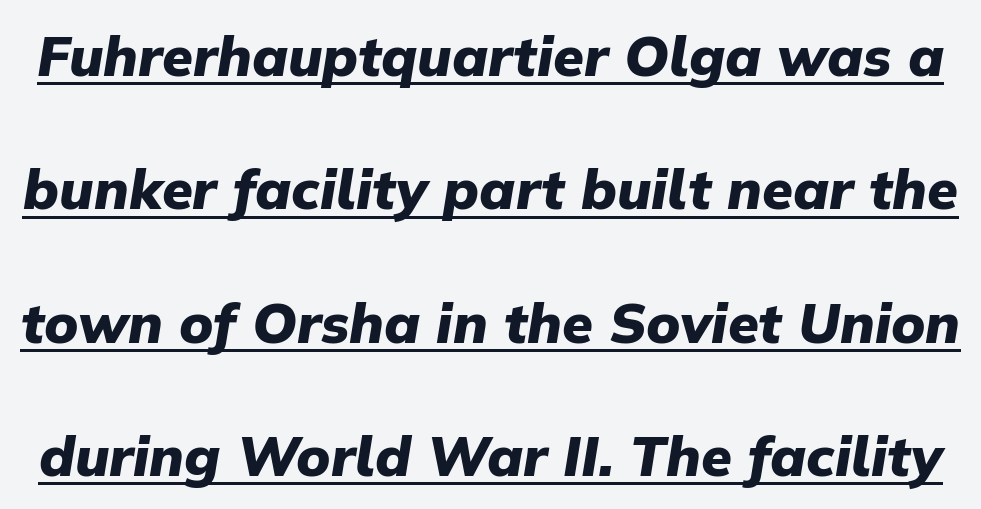
The image shows 56 px heavy type, italic (leaning right); set loose line spacing (2.38x), normal letter spacing, underlined; low stroke contrast and a medium x-height.
